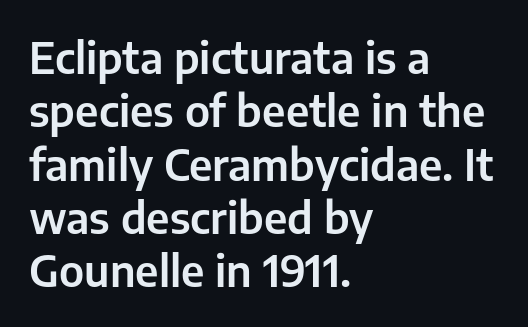
Q: Is the text italic (slanted)? A: No, it is upright.
Q: Is the typeface a serif or a sans-serif typeface? A: Sans-serif.
Q: Is the text underlined? A: No.
Q: How is the paragraph aligned? A: Left-aligned.
Q: Is the spacing between letters normal or unusually wide? A: Normal.
Q: Width (condensed, normal, or wide)? A: Normal.
Q: Stroke contrast? A: Low.
Q: x-height? A: Medium.
Q: Monospaced? A: No.
